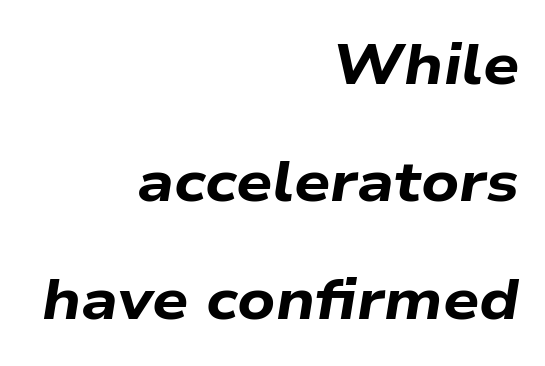
The image shows 57 px bold, wide type, italic (leaning right); set right-aligned, loose line spacing (2.06x), normal letter spacing, not underlined; low stroke contrast and a medium x-height.
